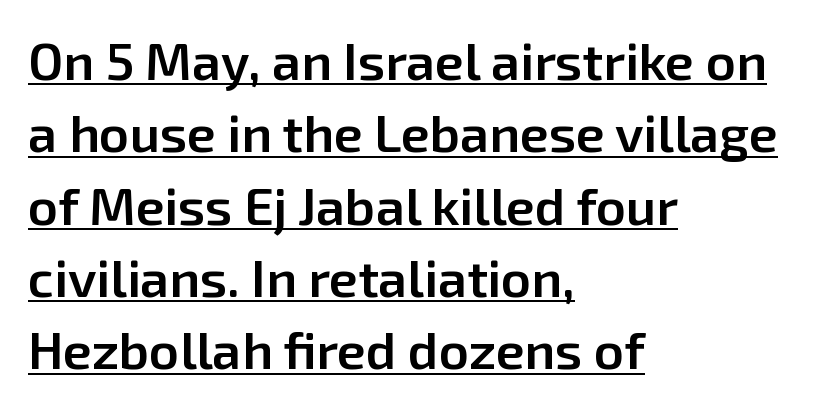
{"serif": "no", "italic": "no", "bold": "semi", "weight": "semibold", "width": "normal", "stroke_contrast": "low", "x_height": "medium", "monospaced": "no", "underline": "yes", "align": "left", "line_spacing": "normal", "line_spacing_ratio": 1.39, "letter_spacing": "normal", "letter_spacing_em": 0.0, "glyph_px": 52}
